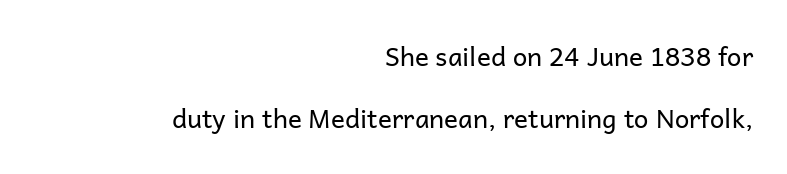
The image shows 26 px text type, upright; set right-aligned, loose line spacing (2.39x), normal letter spacing, not underlined.
